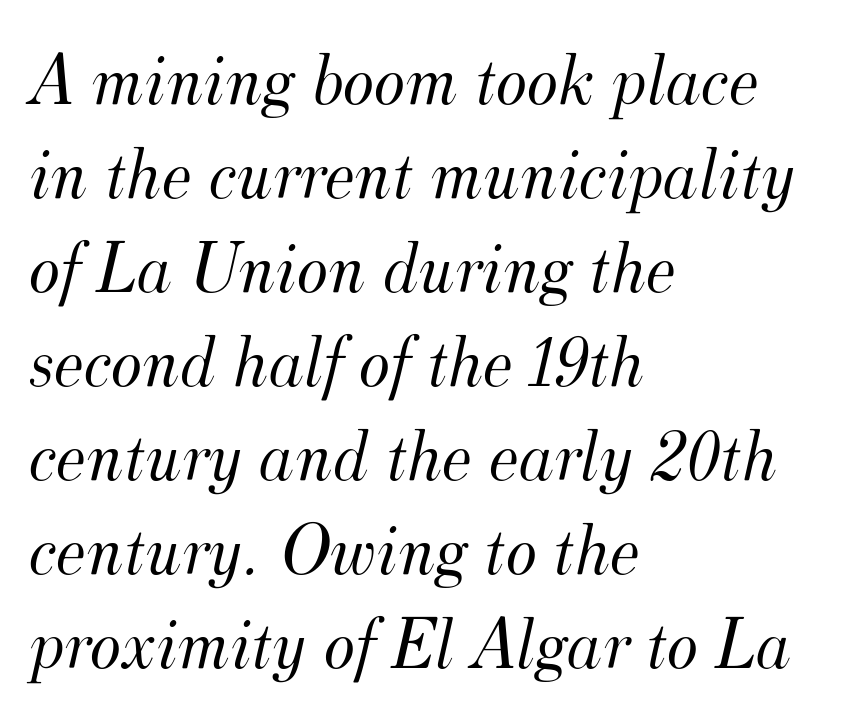
The image shows 74 px light serif type, italic (leaning right); set left-aligned, normal line spacing (1.27x), normal letter spacing, not underlined; medium stroke contrast and a small x-height.
